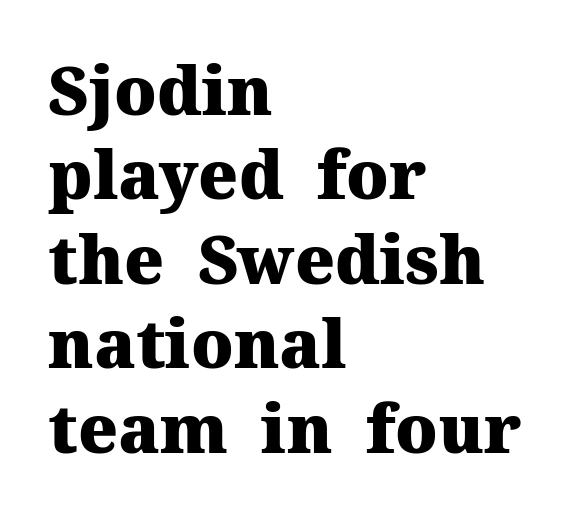
Q: Is the text bold? A: Yes.
Q: Is the text italic (slanted)? A: No, it is upright.
Q: Is the typeface a serif or a sans-serif typeface? A: Serif.
Q: Is the text underlined? A: No.
Q: How is the paragraph aligned? A: Left-aligned.
Q: Is the spacing between letters normal or unusually wide? A: Normal.
Q: Is the spacing between lines tight, normal or loose? A: Normal.
Q: Width (condensed, normal, or wide)? A: Normal.
Q: Stroke contrast? A: Medium.
Q: x-height? A: Medium.
Q: Monospaced? A: No.
